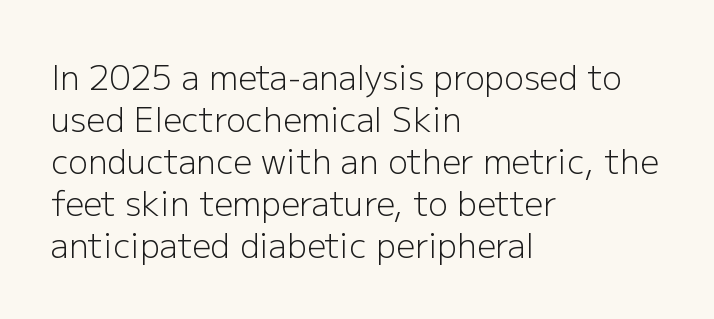
Type style note: lacks serifs. Evenly set lines give the paragraph a standard silhouette. The string is rendered with underlining switched off. Does extra space separate the letters? No, they use regular spacing. In CSS terms this would be text-align: left. Ascenders rise straight up at ninety degrees.
